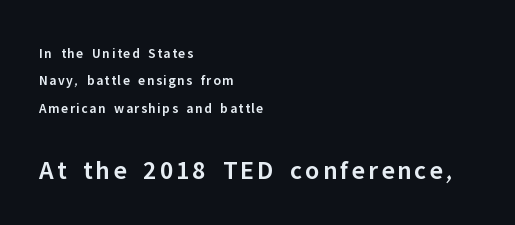
Q: Is the text bold? A: Semi-bold.
Q: Is the text italic (slanted)? A: No, it is upright.
Q: Is the text underlined? A: No.
Q: How is the paragraph aligned? A: Left-aligned.
Q: Is the spacing between lines tight, normal or loose? A: Loose.
Q: Which block of text is set in a larger size, the first (top) or the second (bottom)? A: The second (bottom) one.
